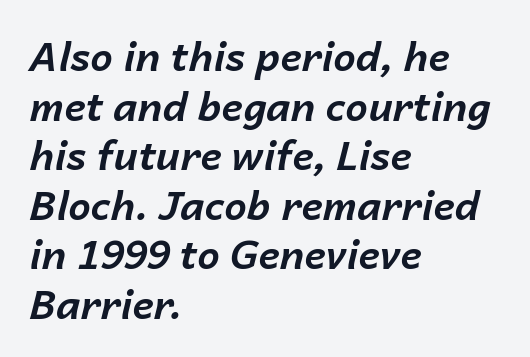
{"italic": "yes", "lean": "right", "slant_degrees": 14, "bold": "yes", "weight": "bold", "width": "normal", "stroke_contrast": "low", "x_height": "medium", "monospaced": "no", "underline": "no", "align": "left", "line_spacing_ratio": 1.24, "letter_spacing": "normal", "letter_spacing_em": 0.0, "glyph_px": 40}
